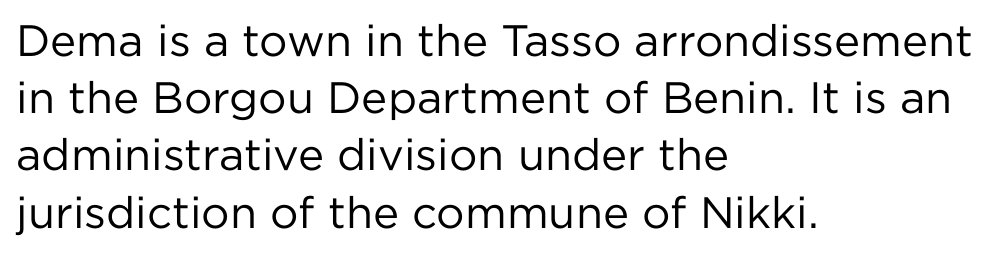
{"serif": "no", "italic": "no", "bold": "no", "weight": "regular", "width": "normal", "stroke_contrast": "low", "x_height": "medium", "monospaced": "no", "underline": "no", "align": "left", "line_spacing": "normal", "line_spacing_ratio": 1.3, "letter_spacing": "normal", "letter_spacing_em": 0.0, "glyph_px": 44}
